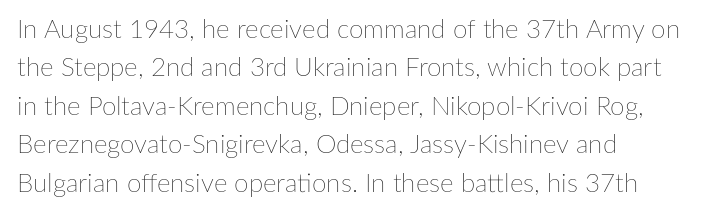
Q: Is the text bold? A: No.
Q: Is the text italic (slanted)? A: No, it is upright.
Q: Is the text underlined? A: No.
Q: How is the paragraph aligned? A: Left-aligned.
Q: Is the spacing between letters normal or unusually wide? A: Normal.
Q: Is the spacing between lines tight, normal or loose? A: Normal.
